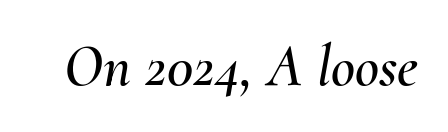
The string is rendered with underlining switched off. Observe the ordinary spacing: letters are neighbours, not strangers. Is this a fixed-width face? No — the glyphs have proportional, varying widths. Posture: slanted.
